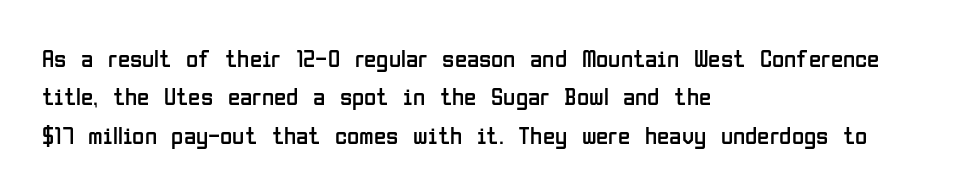
Q: Is the text bold? A: No.
Q: Is the text italic (slanted)? A: No, it is upright.
Q: Is the text underlined? A: No.
Q: How is the paragraph aligned? A: Left-aligned.
Q: Is the spacing between letters normal or unusually wide? A: Normal.
Q: Is the spacing between lines tight, normal or loose? A: Normal.
